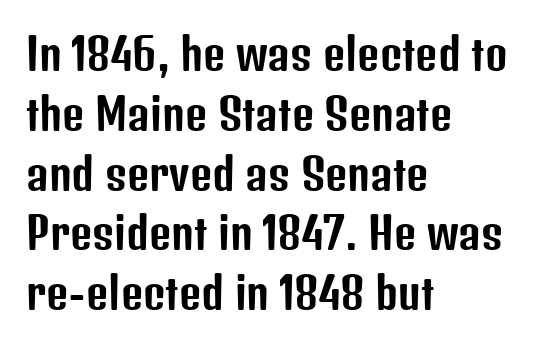
Q: Is the text italic (slanted)? A: No, it is upright.
Q: Is the typeface a serif or a sans-serif typeface? A: Sans-serif.
Q: Is the text underlined? A: No.
Q: How is the paragraph aligned? A: Left-aligned.
Q: Is the spacing between letters normal or unusually wide? A: Normal.
Q: Is the spacing between lines tight, normal or loose? A: Normal.
Q: Width (condensed, normal, or wide)? A: Condensed.
Q: Stroke contrast? A: Low.
Q: x-height? A: Medium.
Q: Monospaced? A: No.
